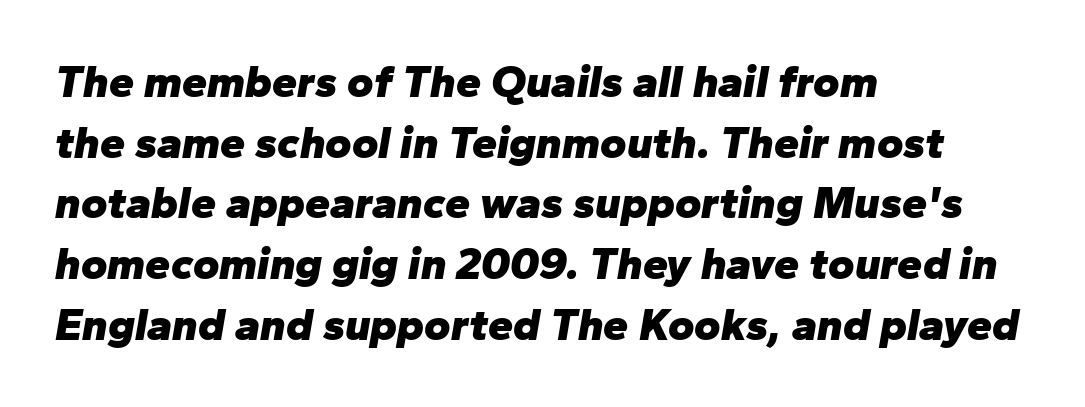
These lines keep a tight, regular rhythm from letter to letter. The typography opts for an oblique posture over an upright one. Plenty of ink on the page — the face is bold. The rag falls on the right side of this text block. Check the space under the baseline: it is left empty.
